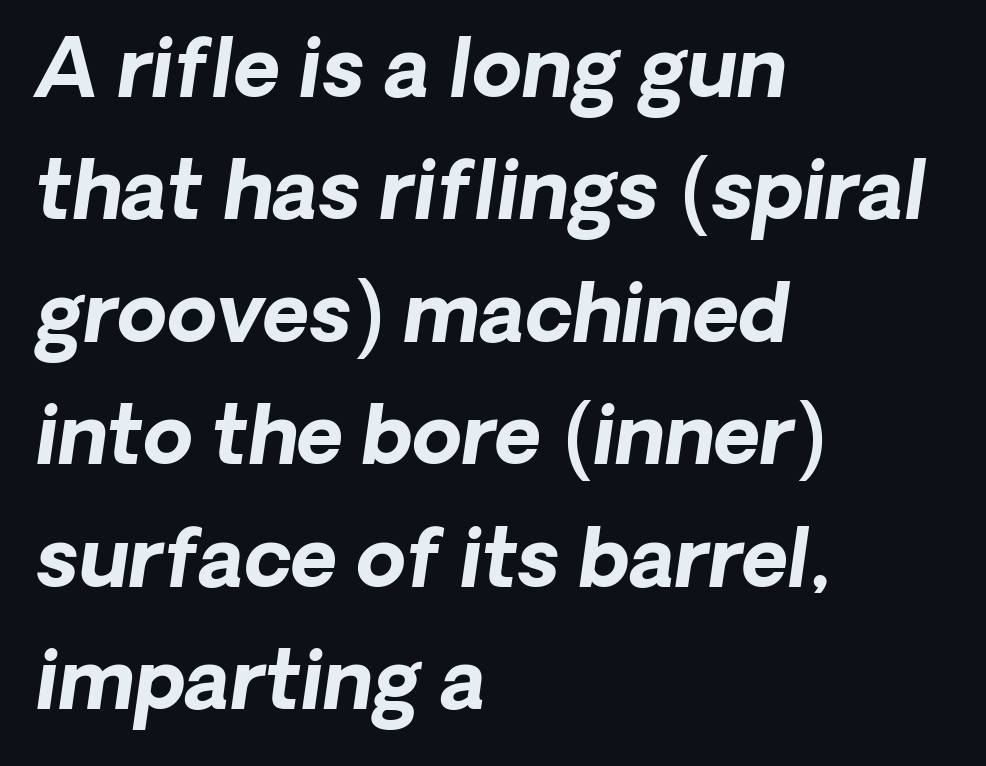
Q: Is the text bold? A: Yes.
Q: Is the typeface a serif or a sans-serif typeface? A: Sans-serif.
Q: Is the text underlined? A: No.
Q: How is the paragraph aligned? A: Left-aligned.
Q: Is the spacing between letters normal or unusually wide? A: Normal.
Q: Is the spacing between lines tight, normal or loose? A: Normal.
Q: Width (condensed, normal, or wide)? A: Normal.
Q: Stroke contrast? A: Low.
Q: x-height? A: Medium.
Q: Monospaced? A: No.
